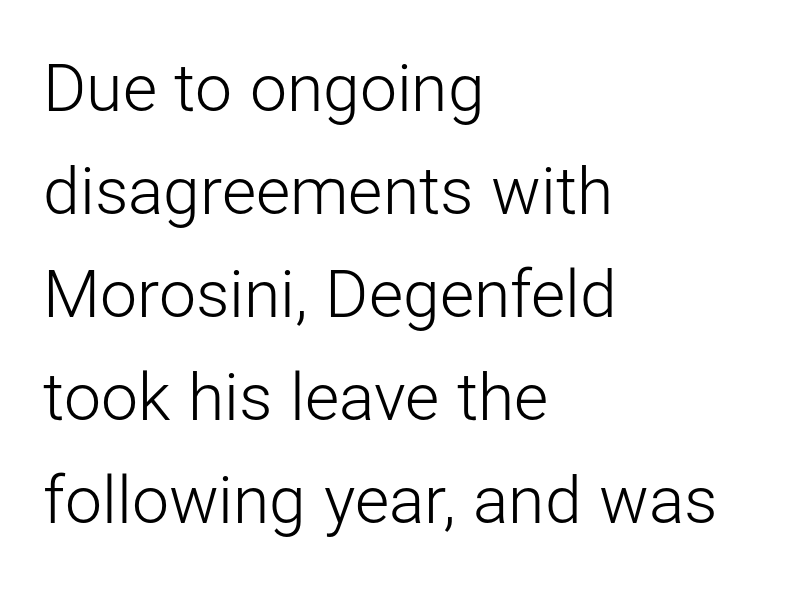
A roman cut, with each character standing at attention. Inter-character spacing is left at the font's built-in metrics. Type style note: lacks serifs. This block has exactly the height ordinary leading produces.
